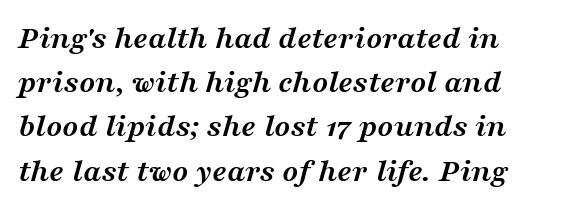
The image shows 33 px semibold, wide serif type, italic (leaning right); set left-aligned, normal line spacing (1.34x), normal letter spacing, not underlined; medium stroke contrast and a medium x-height.
